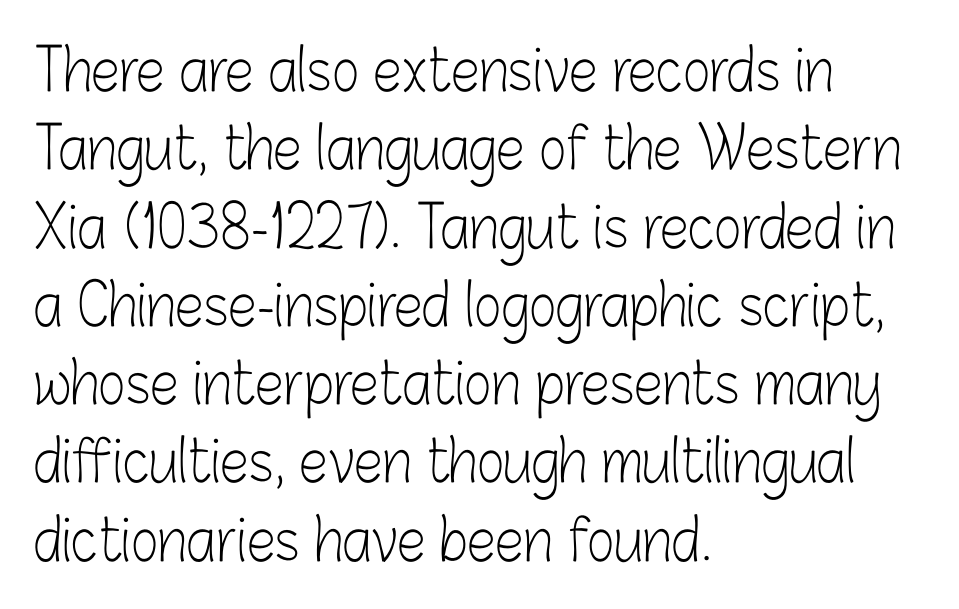
The image shows 58 px light, condensed sans-serif type, upright; set left-aligned, normal line spacing (1.35x), normal letter spacing, not underlined; low stroke contrast and a medium x-height.
